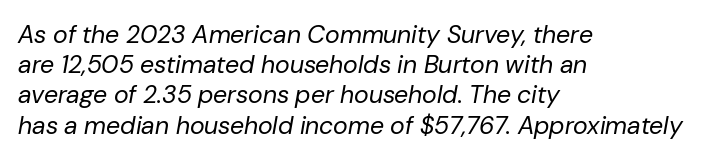
{"italic": "yes", "lean": "right", "slant_degrees": 10, "bold": "no", "underline": "no", "align": "left", "line_spacing_ratio": 1.21, "letter_spacing": "normal", "letter_spacing_em": 0.0, "glyph_px": 25}
